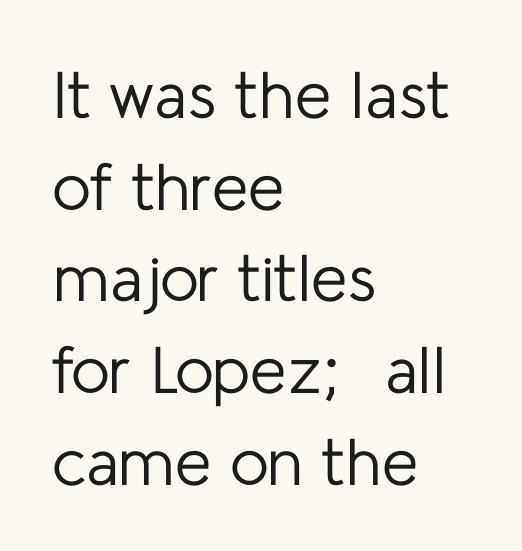
The image shows 66 px regular-weight sans-serif type, upright; set left-aligned, normal line spacing (1.39x), normal letter spacing, not underlined; low stroke contrast and a medium x-height.
